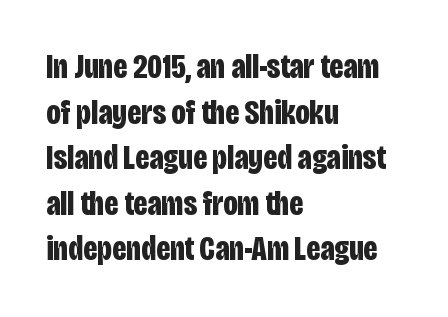
Q: Is the text bold? A: Yes.
Q: Is the text italic (slanted)? A: No, it is upright.
Q: Is the typeface a serif or a sans-serif typeface? A: Sans-serif.
Q: Is the text underlined? A: No.
Q: How is the paragraph aligned? A: Left-aligned.
Q: Is the spacing between letters normal or unusually wide? A: Normal.
Q: Is the spacing between lines tight, normal or loose? A: Normal.
Q: Width (condensed, normal, or wide)? A: Condensed.
Q: Stroke contrast? A: Low.
Q: x-height? A: Large.
Q: Monospaced? A: No.
